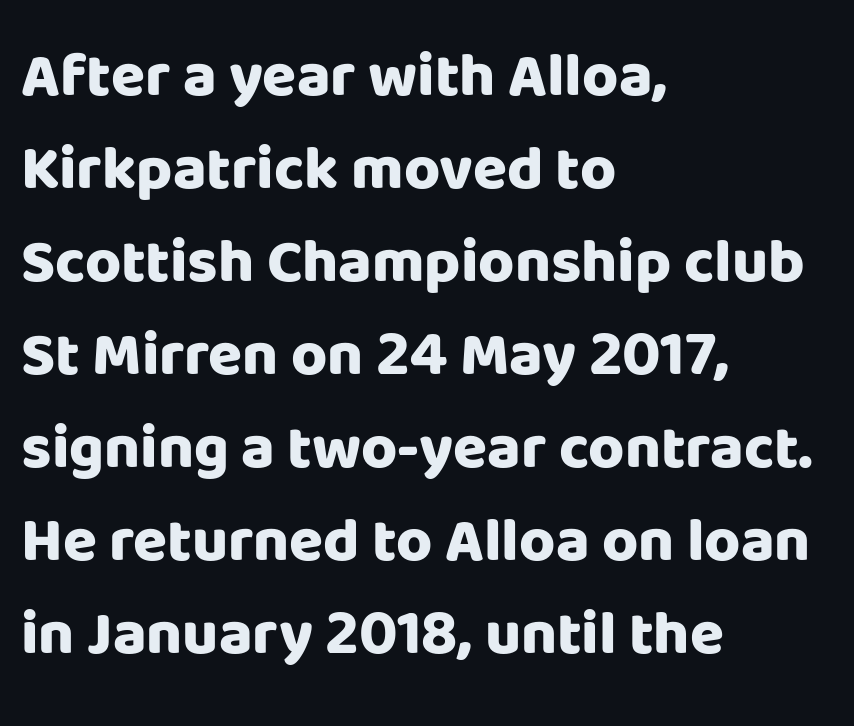
The image shows 62 px heavy sans-serif type, upright; set left-aligned, normal line spacing (1.5x), normal letter spacing, not underlined; low stroke contrast and a large x-height.
